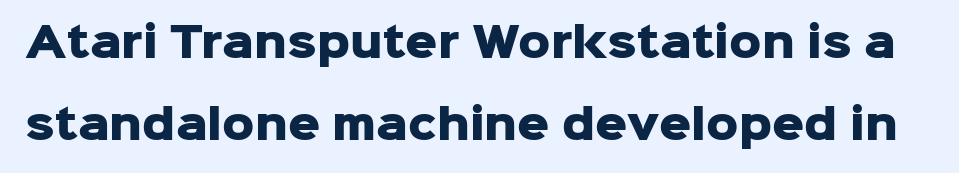
Q: Is the text bold? A: Yes.
Q: Is the text italic (slanted)? A: No, it is upright.
Q: Is the typeface a serif or a sans-serif typeface? A: Sans-serif.
Q: Is the text underlined? A: No.
Q: Is the spacing between letters normal or unusually wide? A: Normal.
Q: Is the spacing between lines tight, normal or loose? A: Loose.
Q: Width (condensed, normal, or wide)? A: Normal.
Q: Stroke contrast? A: Low.
Q: x-height? A: Medium.
Q: Monospaced? A: No.
